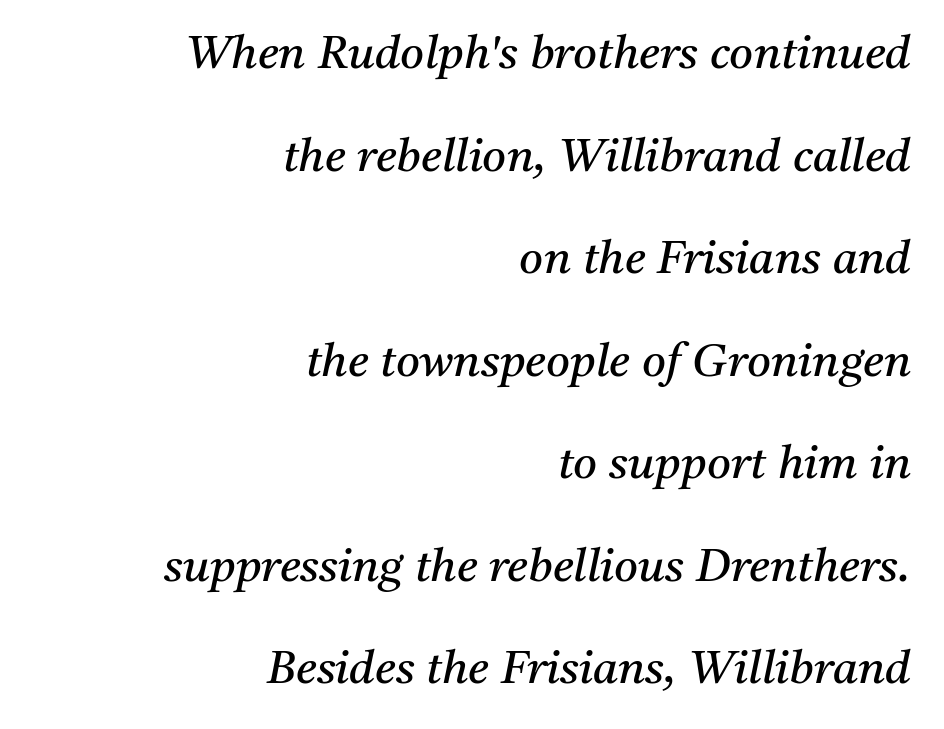
{"serif": "yes", "italic": "yes", "lean": "right", "slant_degrees": 11, "bold": "no", "weight": "regular", "width": "normal", "stroke_contrast": "medium", "x_height": "medium", "monospaced": "no", "underline": "no", "align": "right", "line_spacing": "loose", "line_spacing_ratio": 2.23, "letter_spacing": "normal", "letter_spacing_em": 0.0, "glyph_px": 46}
